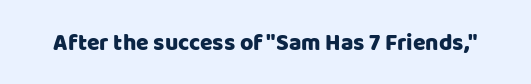
{"italic": "no", "underline": "no", "letter_spacing": "normal", "letter_spacing_em": 0.0, "glyph_px": 23}
